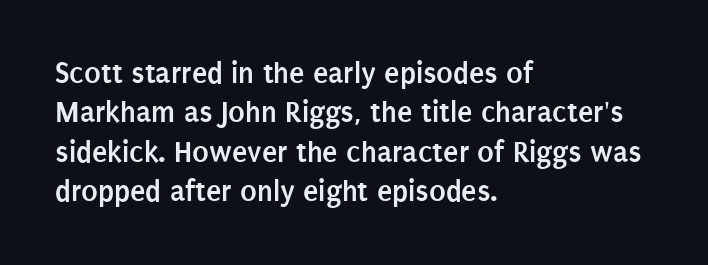
The image shows 31 px semibold, condensed sans-serif type, upright; set left-aligned, normal line spacing (1.27x), normal letter spacing, not underlined; low stroke contrast and a large x-height.
